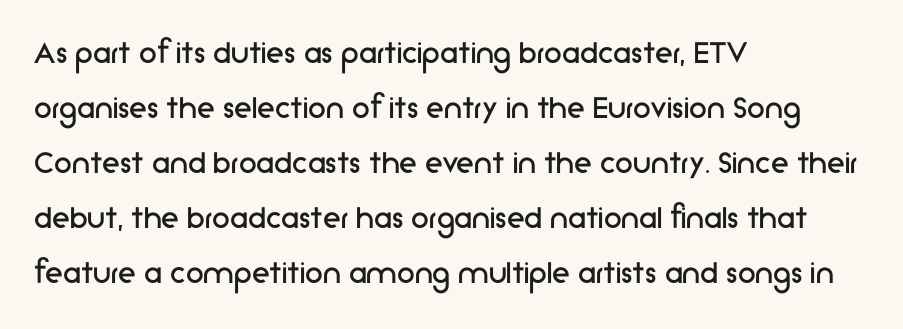
The rows are spaced the way most documents space them. Is the stroke heavy? The answer is a plain regular-or-lighter. Looks like regular typesetting: each glyph gets only the width it needs. The rag falls on the right side of this text block. The passage shown is not underscored anywhere.
